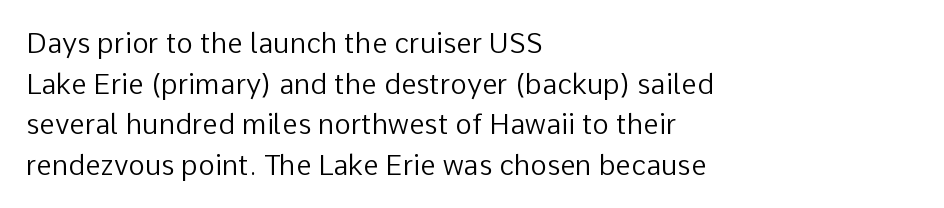
{"serif": "no", "italic": "no", "bold": "no", "weight": "regular", "width": "normal", "stroke_contrast": "low", "x_height": "medium", "monospaced": "no", "underline": "no", "align": "left", "line_spacing": "normal", "line_spacing_ratio": 1.45, "letter_spacing": "normal", "letter_spacing_em": 0.0, "glyph_px": 28}
